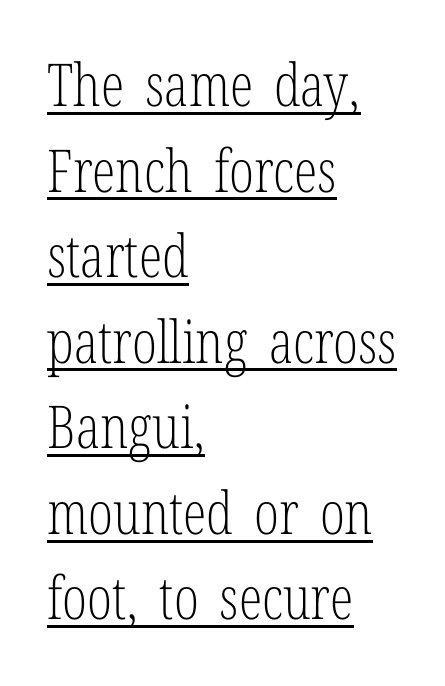
Q: Is the text bold? A: No.
Q: Is the text italic (slanted)? A: No, it is upright.
Q: Is the typeface a serif or a sans-serif typeface? A: Serif.
Q: Is the text underlined? A: Yes.
Q: How is the paragraph aligned? A: Left-aligned.
Q: Is the spacing between letters normal or unusually wide? A: Normal.
Q: Is the spacing between lines tight, normal or loose? A: Normal.
Q: Width (condensed, normal, or wide)? A: Condensed.
Q: Stroke contrast? A: Low.
Q: x-height? A: Medium.
Q: Monospaced? A: No.
